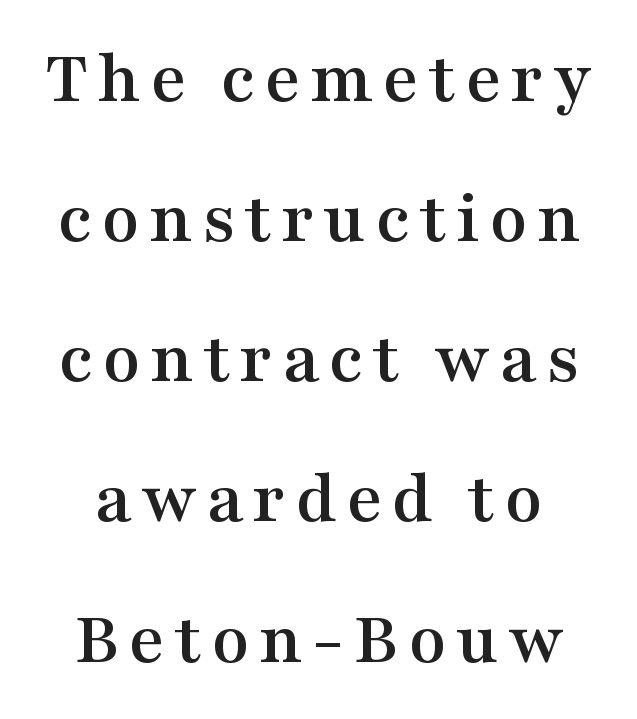
{"serif": "yes", "italic": "no", "width": "wide", "stroke_contrast": "medium", "x_height": "medium", "monospaced": "no", "underline": "no", "line_spacing_ratio": 1.82, "glyph_px": 77}
